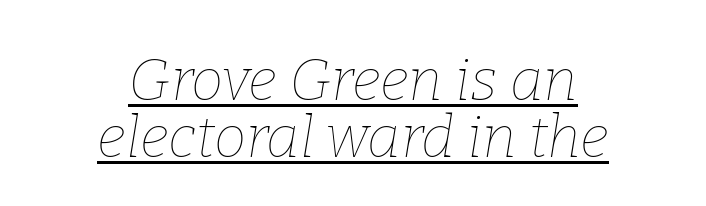
Q: Is the text bold? A: No.
Q: Is the text italic (slanted)? A: Yes, it leans right by about 9 degrees.
Q: Is the text underlined? A: Yes.
Q: How is the paragraph aligned? A: Centered.
Q: Is the spacing between letters normal or unusually wide? A: Normal.
Q: Is the spacing between lines tight, normal or loose? A: Tight.
Q: Width (condensed, normal, or wide)? A: Normal.
Q: Stroke contrast? A: Low.
Q: x-height? A: Medium.
Q: Monospaced? A: No.
